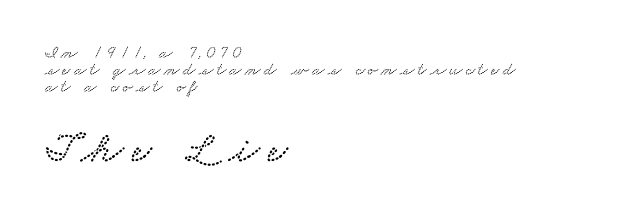
Q: Is the typeface a serif or a sans-serif typeface? A: Serif.
Q: Is the text underlined? A: No.
Q: How is the paragraph aligned? A: Left-aligned.
Q: Is the spacing between lines tight, normal or loose? A: Tight.
Q: Which block of text is set in a larger size, the first (top) or the second (bottom)? A: The second (bottom) one.
Q: Width (condensed, normal, or wide)? A: Wide.
Q: Stroke contrast? A: Low.
Q: x-height? A: Small.
Q: Monospaced? A: No.
